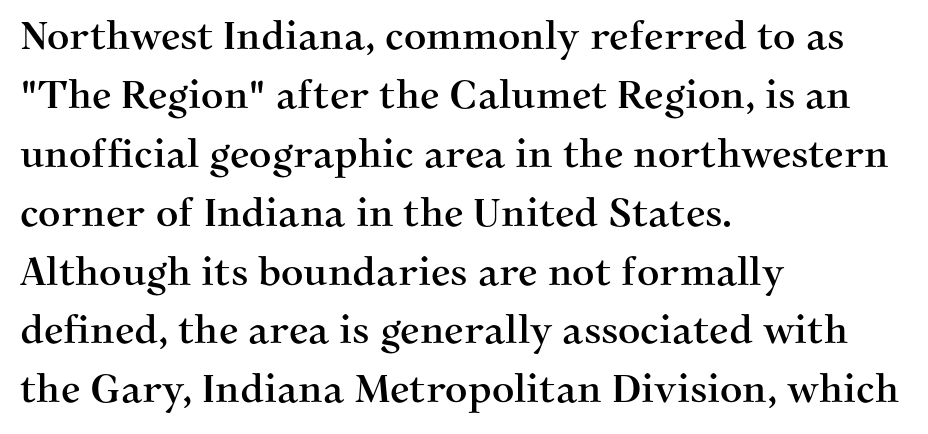
Q: Is the text italic (slanted)? A: No, it is upright.
Q: Is the typeface a serif or a sans-serif typeface? A: Serif.
Q: Is the text underlined? A: No.
Q: How is the paragraph aligned? A: Left-aligned.
Q: Is the spacing between letters normal or unusually wide? A: Normal.
Q: Is the spacing between lines tight, normal or loose? A: Normal.
Q: Width (condensed, normal, or wide)? A: Normal.
Q: Stroke contrast? A: Medium.
Q: x-height? A: Medium.
Q: Monospaced? A: No.
